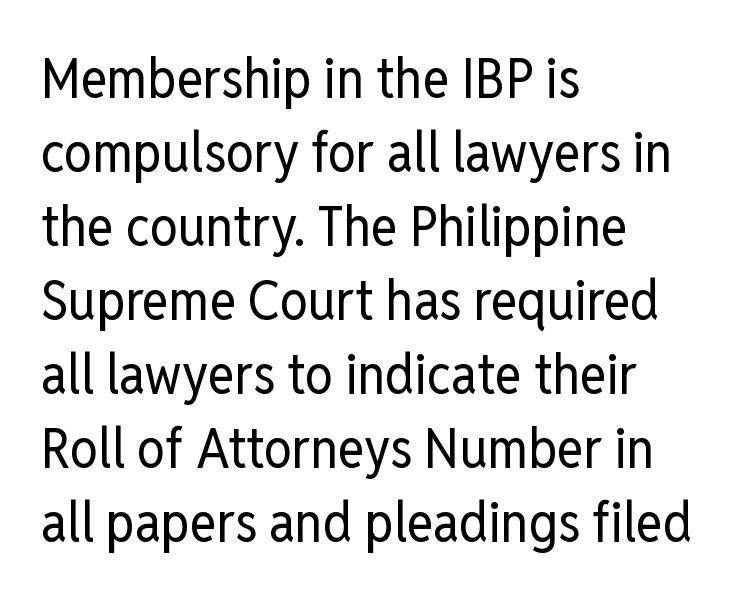
The image shows 56 px regular-weight, condensed sans-serif type, upright; set left-aligned, normal line spacing (1.32x), normal letter spacing, not underlined; low stroke contrast and a medium x-height.
